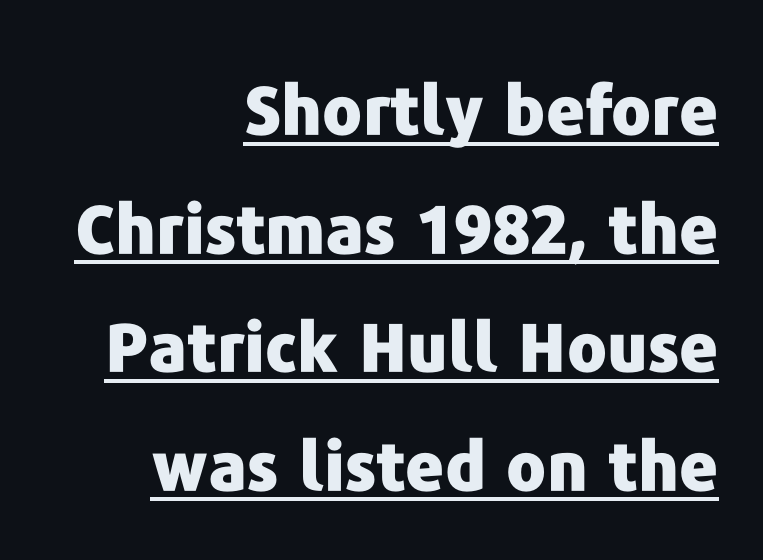
Q: Is the text bold? A: Yes.
Q: Is the text italic (slanted)? A: No, it is upright.
Q: Is the typeface a serif or a sans-serif typeface? A: Sans-serif.
Q: Is the text underlined? A: Yes.
Q: How is the paragraph aligned? A: Right-aligned.
Q: Is the spacing between letters normal or unusually wide? A: Normal.
Q: Width (condensed, normal, or wide)? A: Normal.
Q: Stroke contrast? A: Low.
Q: x-height? A: Medium.
Q: Monospaced? A: No.
